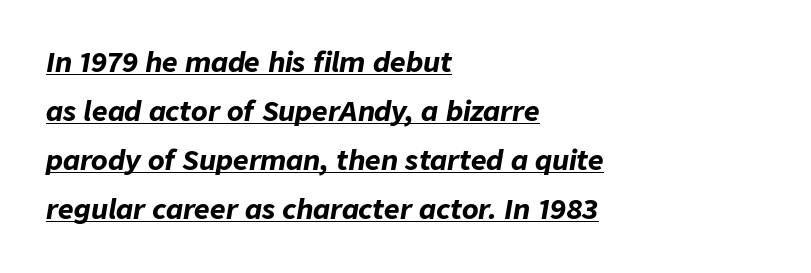
The image shows 27 px bold type, italic (leaning right); set left-aligned, line spacing 1.82x, normal letter spacing, underlined.
